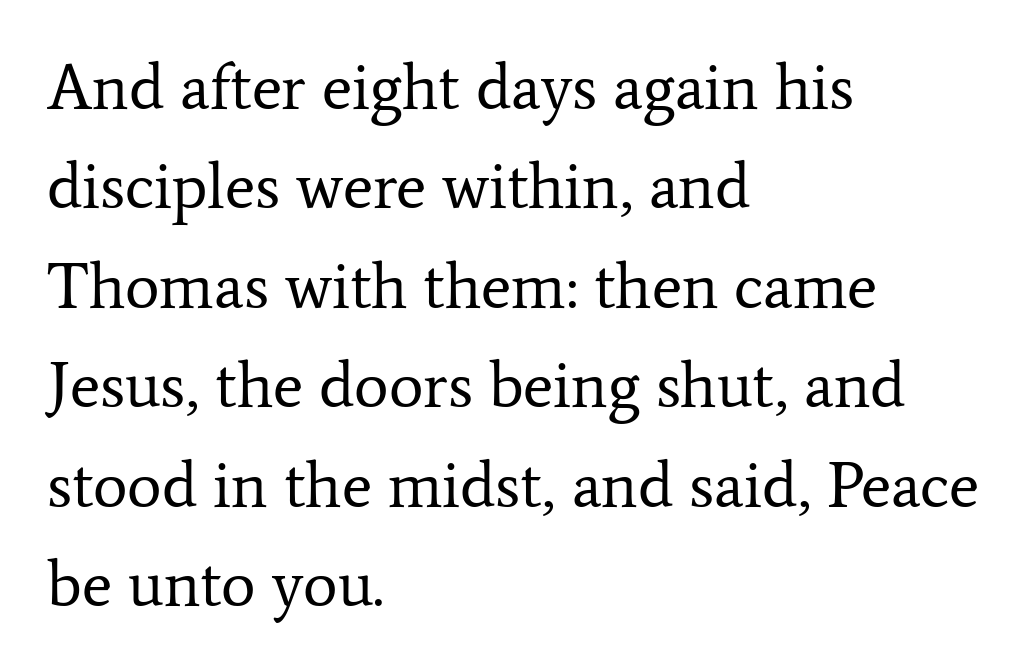
The image shows 65 px regular-weight serif type, upright; set left-aligned, normal line spacing (1.53x), normal letter spacing, not underlined; low stroke contrast and a medium x-height.
